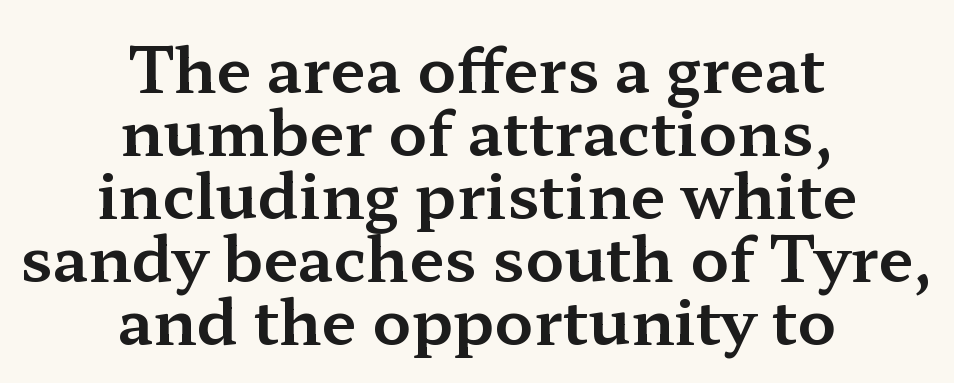
Q: Is the text italic (slanted)? A: No, it is upright.
Q: Is the typeface a serif or a sans-serif typeface? A: Serif.
Q: Is the text underlined? A: No.
Q: How is the paragraph aligned? A: Centered.
Q: Is the spacing between letters normal or unusually wide? A: Normal.
Q: Is the spacing between lines tight, normal or loose? A: Tight.
Q: Width (condensed, normal, or wide)? A: Wide.
Q: Stroke contrast? A: Medium.
Q: x-height? A: Medium.
Q: Monospaced? A: No.
